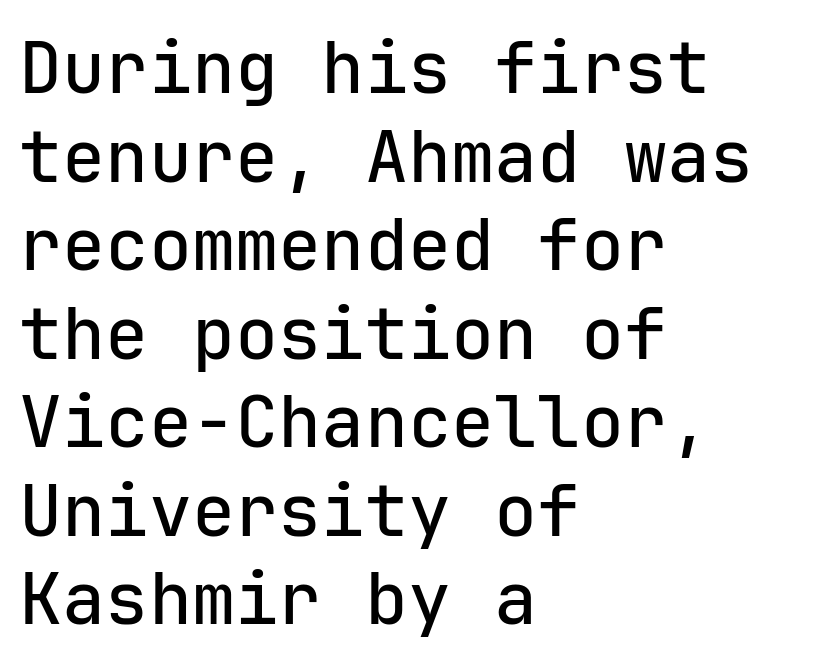
{"serif": "no", "italic": "no", "width": "normal", "stroke_contrast": "low", "x_height": "medium", "monospaced": "yes", "underline": "no", "align": "left", "line_spacing_ratio": 1.23, "letter_spacing": "normal", "letter_spacing_em": 0.0, "glyph_px": 72}
